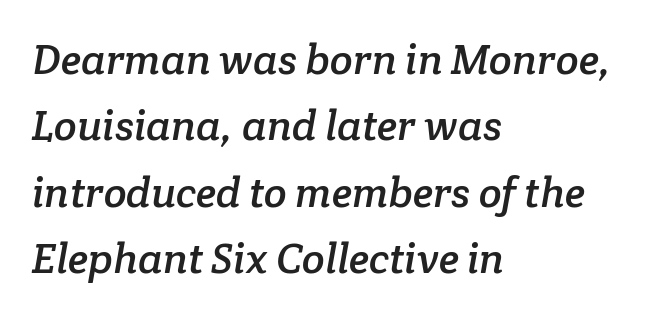
Q: Is the typeface a serif or a sans-serif typeface? A: Serif.
Q: Is the text underlined? A: No.
Q: How is the paragraph aligned? A: Left-aligned.
Q: Is the spacing between letters normal or unusually wide? A: Normal.
Q: Is the spacing between lines tight, normal or loose? A: Normal.
Q: Width (condensed, normal, or wide)? A: Normal.
Q: Stroke contrast? A: Low.
Q: x-height? A: Medium.
Q: Monospaced? A: No.
